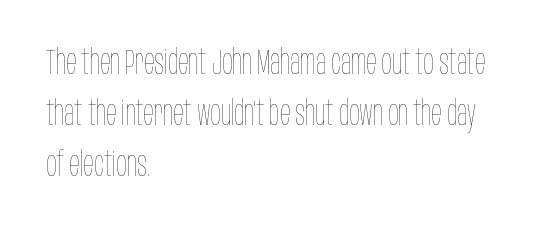
Compared with typical body copy, the letter spacing here is the same. The lettering holds an erect, upright posture throughout. This block has exactly the height ordinary leading produces. Heaviness? Minimal to ordinary, like unemphasized prose. The paragraph has a hard left edge and a soft right edge. The string is rendered with underlining switched off.
